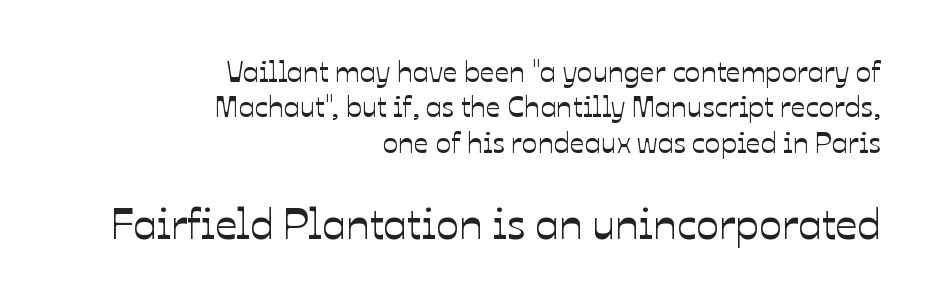
The designer gave the closing block more size than the opening block. Each letter keeps its own natural width here, so spacing adapts to shape. Ascenders rise straight up at ninety degrees. Has an underline been added? It has not. Line ends are locked; line starts wander.
